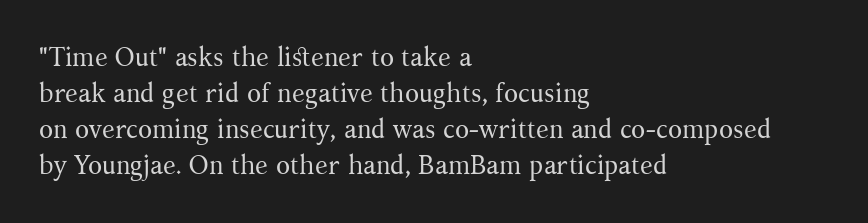
Teacher's note: observe the even left margin — that is flush-left alignment. Students, note that the glyphs here touch the page at normal intervals. Do the letters lean? They stand straight. Descenders hang freely into open space. Stem width sits at or under what a default text font uses.
